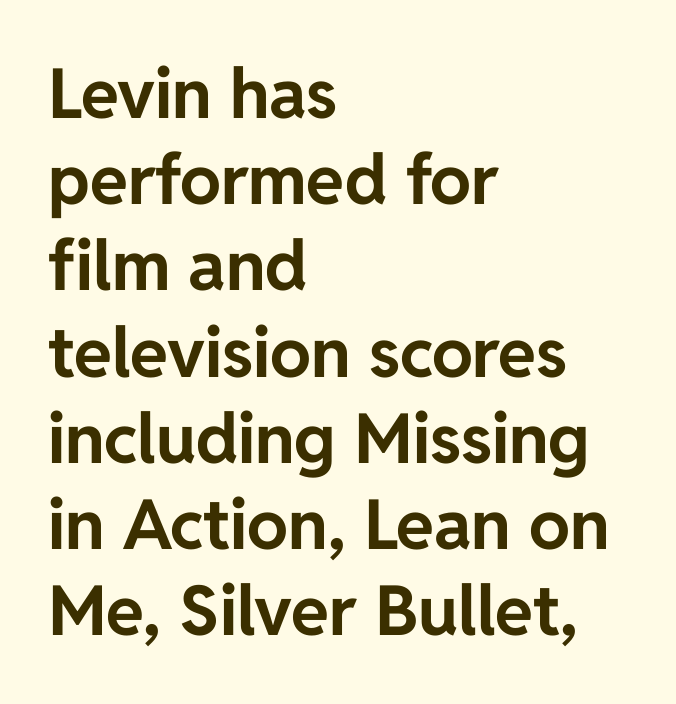
The image shows 69 px bold sans-serif type, upright; set left-aligned, normal line spacing (1.25x), normal letter spacing, not underlined; low stroke contrast and a medium x-height.
